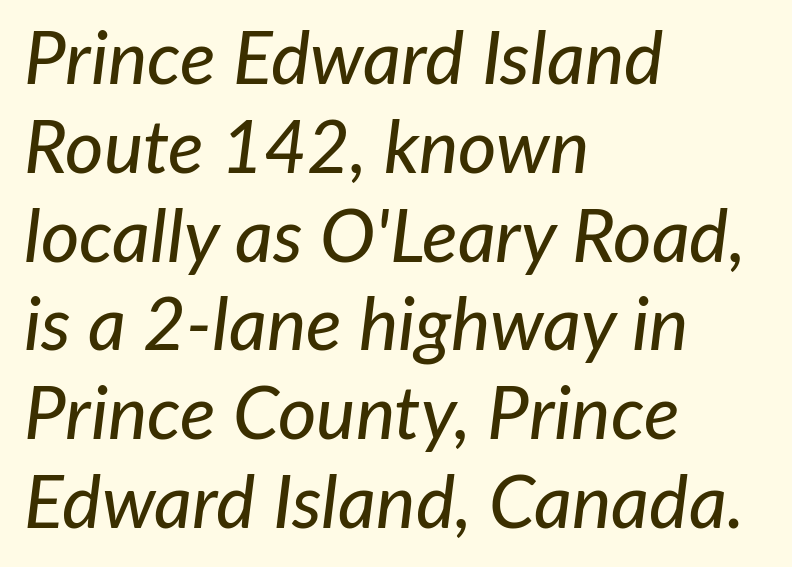
{"italic": "yes", "lean": "right", "slant_degrees": 7, "width": "normal", "stroke_contrast": "low", "x_height": "medium", "monospaced": "no", "underline": "no", "align": "left", "line_spacing_ratio": 1.2, "letter_spacing": "normal", "letter_spacing_em": 0.0, "glyph_px": 74}
